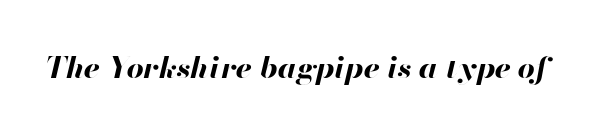
{"italic": "yes", "lean": "right", "slant_degrees": 13, "bold": "yes", "weight": "bold", "width": "normal", "stroke_contrast": "high", "x_height": "small", "monospaced": "no", "underline": "no", "letter_spacing": "normal", "letter_spacing_em": 0.0, "glyph_px": 30}
